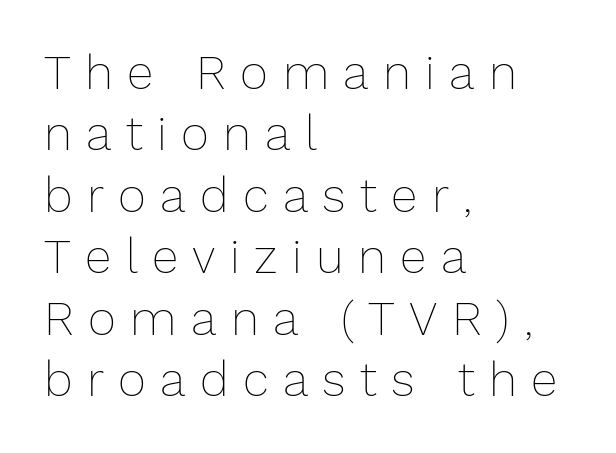
{"italic": "no", "bold": "no", "weight": "thin", "width": "normal", "stroke_contrast": "low", "x_height": "medium", "monospaced": "no", "underline": "no", "align": "left", "line_spacing": "normal", "line_spacing_ratio": 1.28, "letter_spacing": "wide", "letter_spacing_em": 0.3, "glyph_px": 48}
